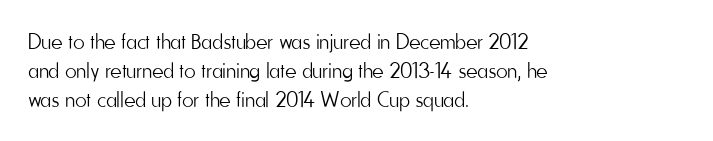
The image shows 22 px text type, upright; set left-aligned, normal line spacing (1.31x), normal letter spacing, not underlined.
